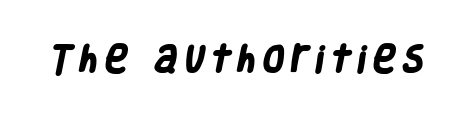
{"serif": "no", "bold": "yes", "weight": "heavy", "width": "condensed", "stroke_contrast": "low", "x_height": "large", "monospaced": "no", "underline": "no", "letter_spacing": "wide", "letter_spacing_em": 0.25, "glyph_px": 30}
